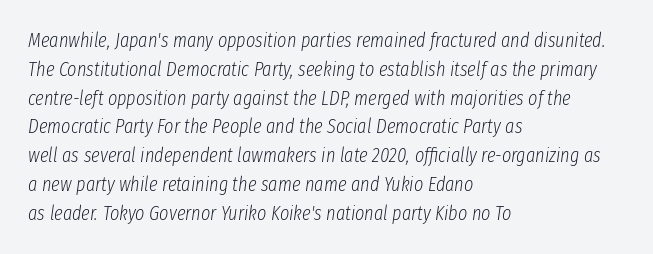
The image shows 20 px text type, italic (leaning right); set left-aligned, normal line spacing (1.44x), normal letter spacing, not underlined.
